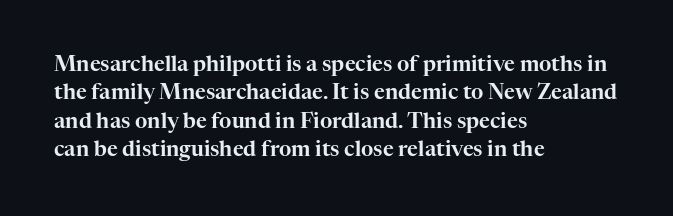
{"italic": "no", "underline": "no", "align": "left", "line_spacing": "normal", "line_spacing_ratio": 1.35, "letter_spacing": "normal", "letter_spacing_em": 0.0, "glyph_px": 21}
